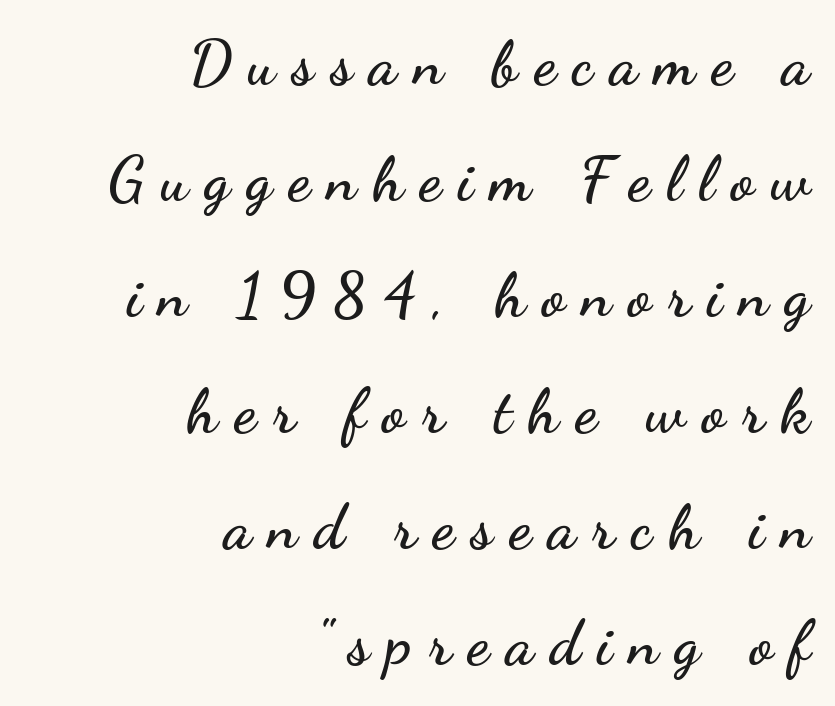
Q: Is the text italic (slanted)? A: Yes.
Q: Is the typeface a serif or a sans-serif typeface? A: Sans-serif.
Q: Is the text underlined? A: No.
Q: How is the paragraph aligned? A: Right-aligned.
Q: Is the spacing between letters normal or unusually wide? A: Unusually wide.
Q: Width (condensed, normal, or wide)? A: Wide.
Q: Stroke contrast? A: Low.
Q: x-height? A: Small.
Q: Monospaced? A: No.
